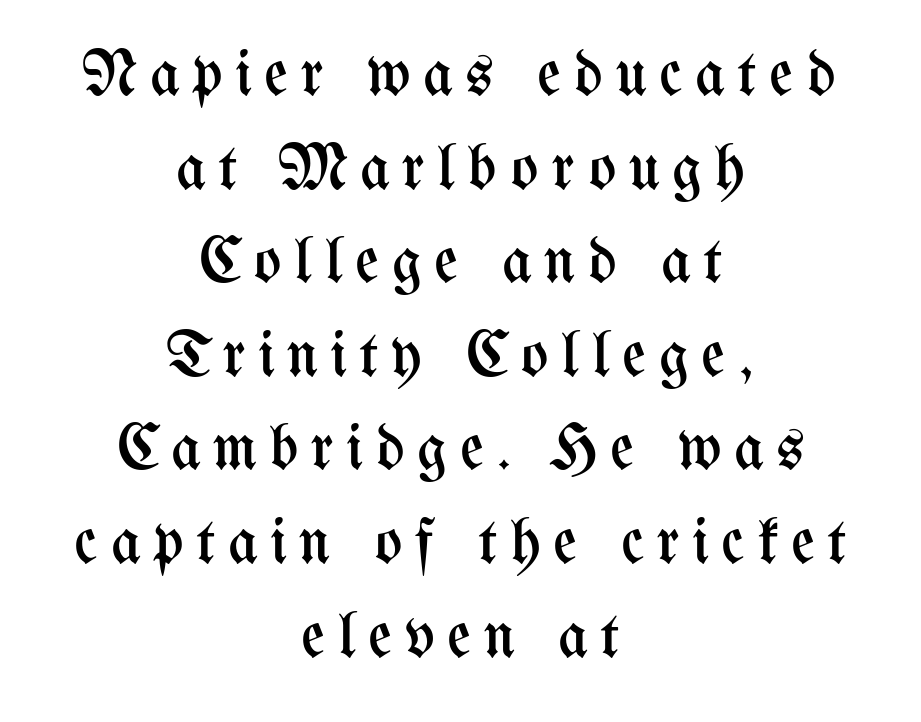
The image shows 65 px regular-weight, condensed type, upright; set centered, normal line spacing (1.44x), not underlined; medium stroke contrast and a medium x-height.
